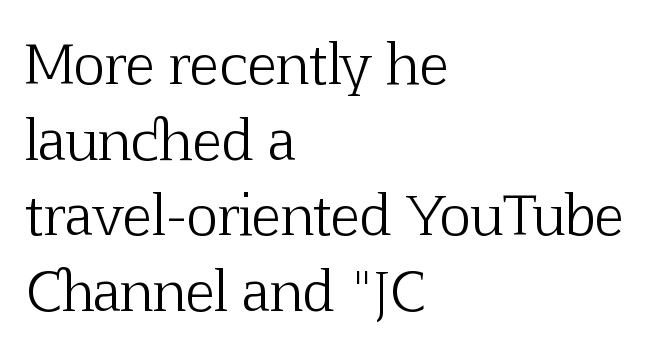
Q: Is the text bold? A: No.
Q: Is the text italic (slanted)? A: No, it is upright.
Q: Is the typeface a serif or a sans-serif typeface? A: Serif.
Q: Is the text underlined? A: No.
Q: How is the paragraph aligned? A: Left-aligned.
Q: Is the spacing between letters normal or unusually wide? A: Normal.
Q: Is the spacing between lines tight, normal or loose? A: Normal.
Q: Width (condensed, normal, or wide)? A: Normal.
Q: Stroke contrast? A: Low.
Q: x-height? A: Medium.
Q: Monospaced? A: No.
